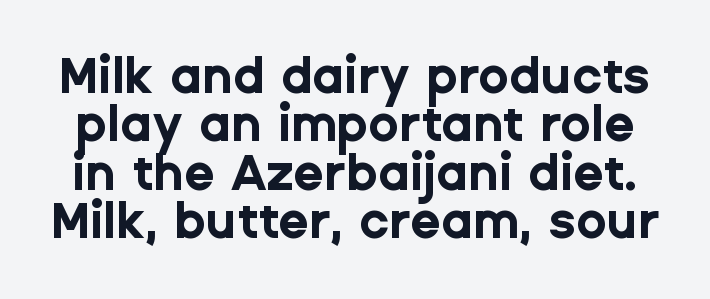
The image shows 50 px bold sans-serif type, upright; set tight line spacing (0.97x), normal letter spacing, not underlined; low stroke contrast and a medium x-height.
